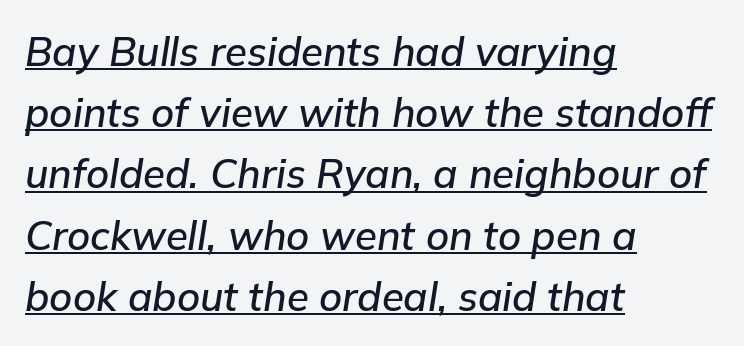
The image shows 40 px text type, italic (leaning right); set left-aligned, normal line spacing (1.53x), normal letter spacing, underlined; low stroke contrast and a medium x-height.
